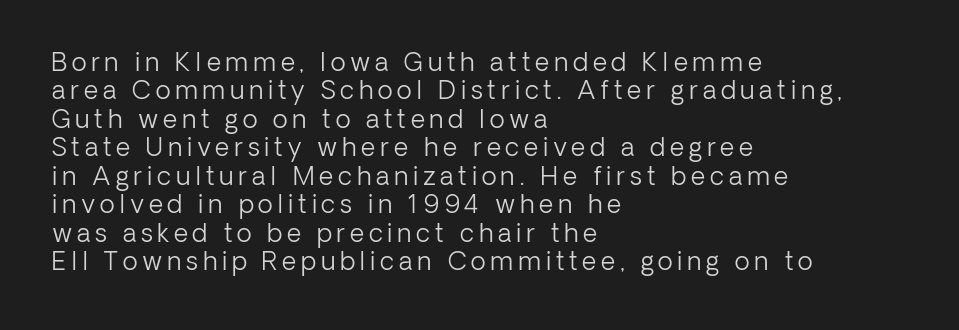
Q: Is the text bold? A: No.
Q: Is the text italic (slanted)? A: No, it is upright.
Q: Is the text underlined? A: No.
Q: How is the paragraph aligned? A: Left-aligned.
Q: Is the spacing between lines tight, normal or loose? A: Tight.
